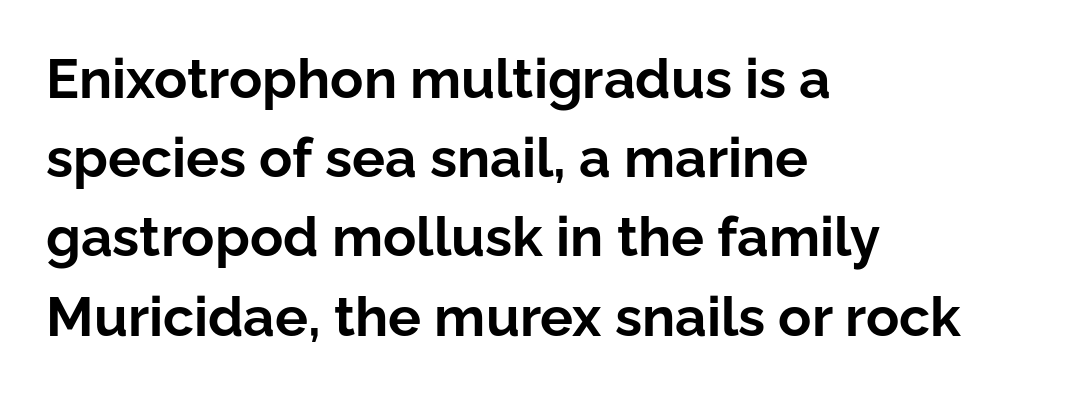
The image shows 55 px bold sans-serif type, upright; set left-aligned, normal line spacing (1.44x), normal letter spacing, not underlined; low stroke contrast and a medium x-height.
